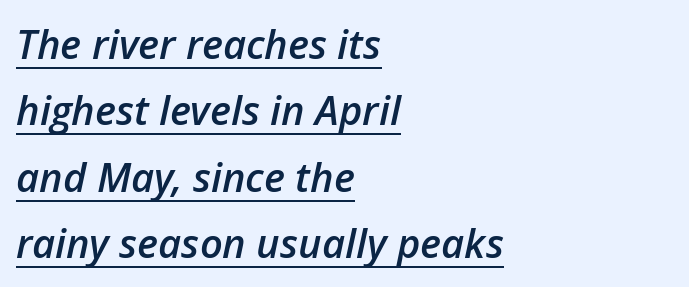
The image shows 40 px semibold type, italic (leaning right); set left-aligned, normal line spacing (1.66x), normal letter spacing, underlined; low stroke contrast and a medium x-height.
